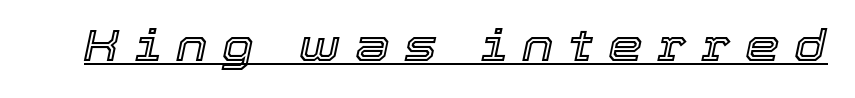
Q: Is the text italic (slanted)? A: Yes, it leans right by about 12 degrees.
Q: Is the text underlined? A: Yes.
Q: Is the spacing between letters normal or unusually wide? A: Unusually wide.
Q: Width (condensed, normal, or wide)? A: Normal.
Q: x-height? A: Medium.
Q: Monospaced? A: No.
